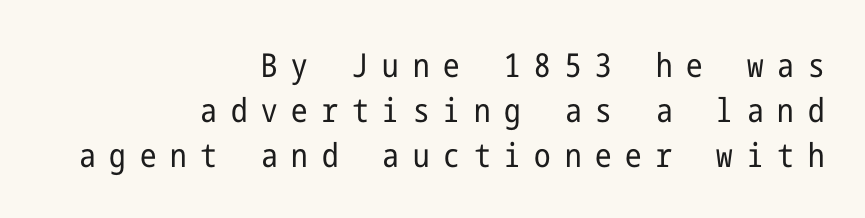
Q: Is the text bold? A: No.
Q: Is the text italic (slanted)? A: No, it is upright.
Q: Is the typeface a serif or a sans-serif typeface? A: Sans-serif.
Q: Is the text underlined? A: No.
Q: How is the paragraph aligned? A: Right-aligned.
Q: Is the spacing between letters normal or unusually wide? A: Unusually wide.
Q: Is the spacing between lines tight, normal or loose? A: Normal.
Q: Width (condensed, normal, or wide)? A: Condensed.
Q: Stroke contrast? A: Low.
Q: x-height? A: Medium.
